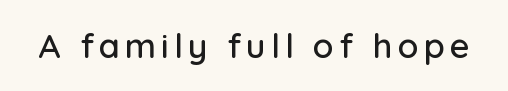
Character widths vary here, with narrow letters taking less room than wide ones. Observe the absence of serifs on each vertical stroke in this sample. This rendering features lettering with no underline. Nope, not italic — everything's standing straight.
